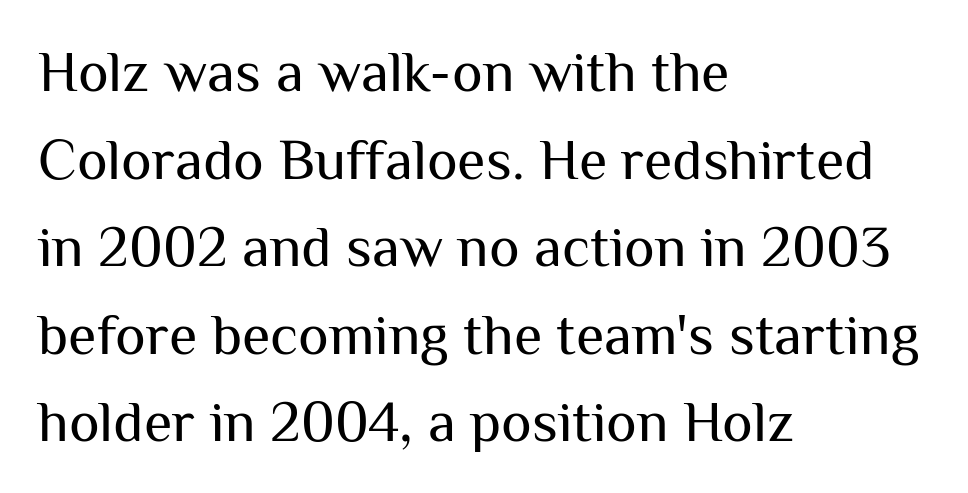
In terms of leading, this rendering sits right in the middle. Where is the straight margin? On the left. The letters stand upright; this is a roman face. Proportional: the letters do not fall into vertical columns. The passage shown has conventional tracking throughout.
